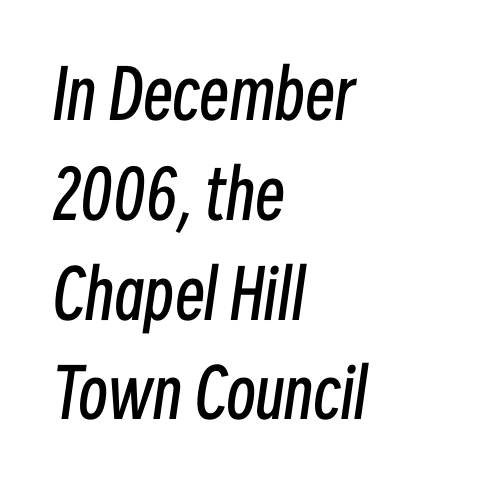
Q: Is the text bold? A: No.
Q: Is the text italic (slanted)? A: Yes, it leans right by about 8 degrees.
Q: Is the text underlined? A: No.
Q: How is the paragraph aligned? A: Left-aligned.
Q: Is the spacing between letters normal or unusually wide? A: Normal.
Q: Is the spacing between lines tight, normal or loose? A: Normal.
Q: Width (condensed, normal, or wide)? A: Condensed.
Q: Stroke contrast? A: Low.
Q: x-height? A: Medium.
Q: Monospaced? A: No.
